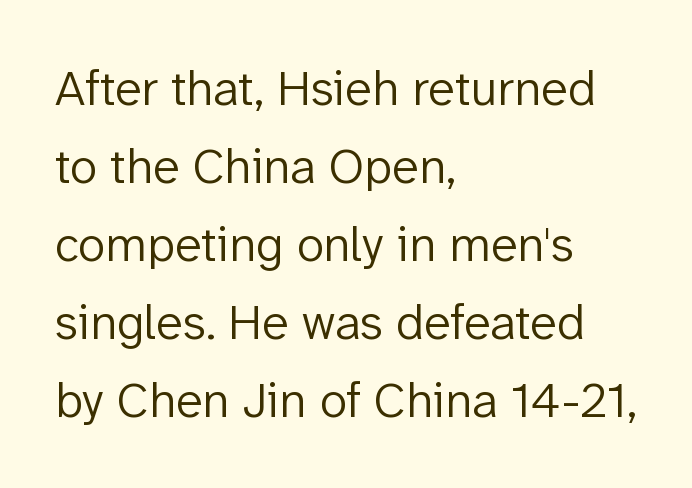
The image shows 50 px light sans-serif type, upright; set left-aligned, normal line spacing (1.56x), normal letter spacing, not underlined; low stroke contrast and a medium x-height.
